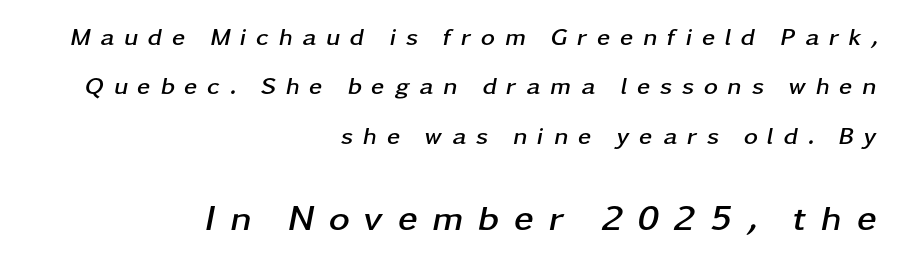
Is the letter spacing exaggerated? Yes — the characters are pushed far apart. The axis of the letterforms is tilted away from vertical. Caption: bold face, heavy strokes. These lines stand farther apart than default settings would place them.
